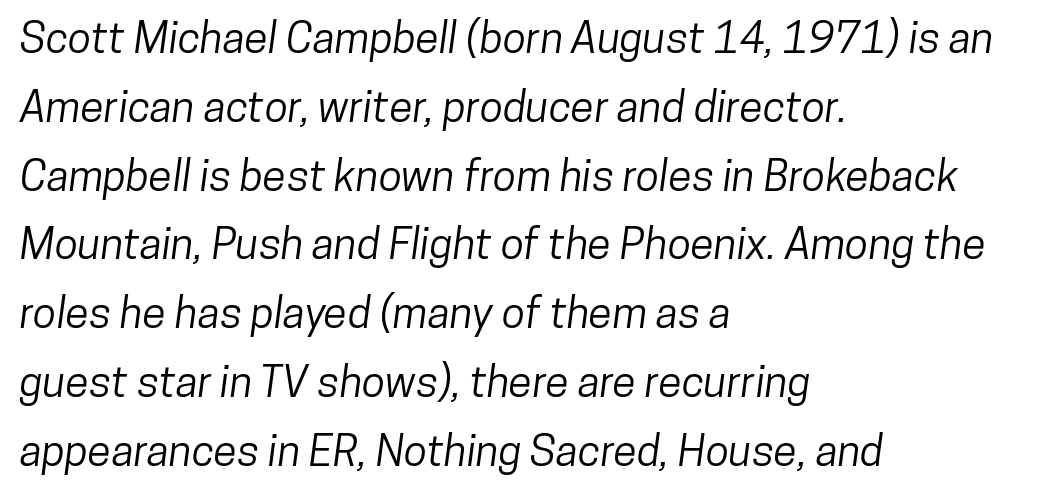
{"serif": "no", "width": "condensed", "stroke_contrast": "low", "x_height": "medium", "monospaced": "no", "underline": "no", "align": "left", "line_spacing": "normal", "line_spacing_ratio": 1.6, "letter_spacing": "normal", "letter_spacing_em": 0.0, "glyph_px": 43}
